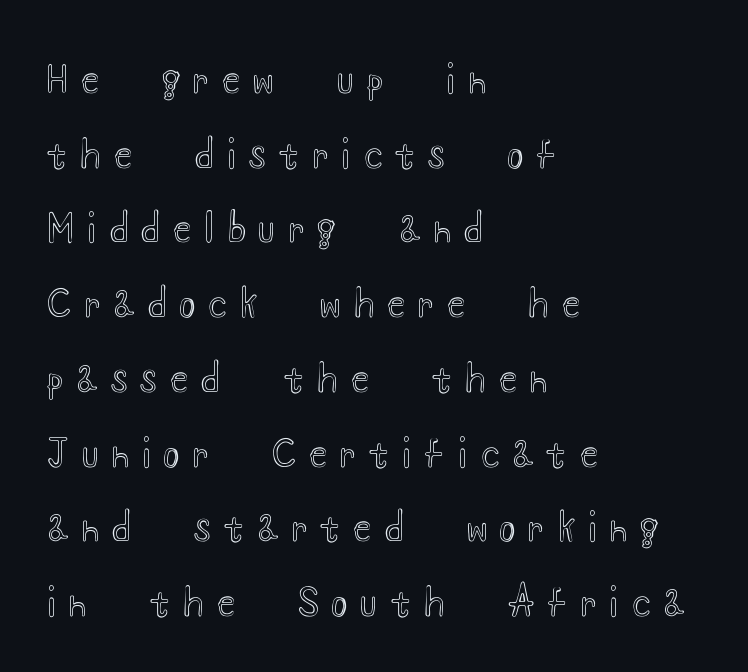
Tall strokes in this sample are plumb rather than angled. These lines stand farther apart than default settings would place them. Reading down the block, your eye returns to a fixed left position each line. The space directly below the letters is spotless. Compared with typical body copy, the letter spacing here is much looser.
